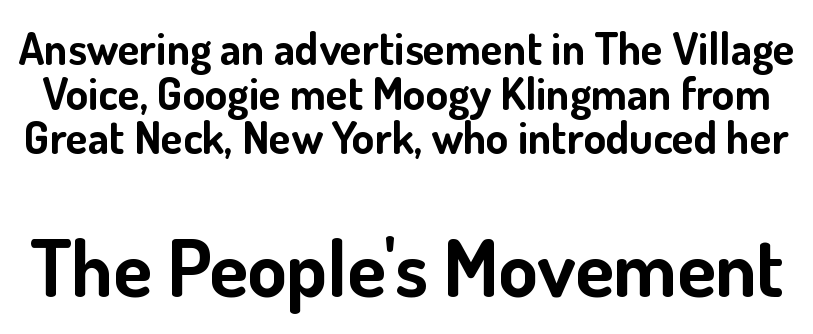
The image shows 79 px bold sans-serif type, upright; set tight line spacing (0.99x), normal letter spacing, not underlined; the second (bottom) block is 1.76x larger; low stroke contrast and a small x-height.
